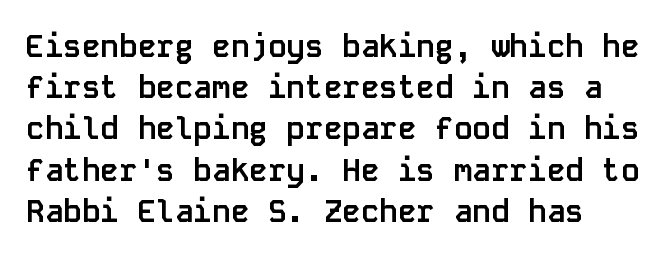
There is no visible air inserted between adjacent glyphs. This is roman type, the default non-slanted kind. Each letter's strokes conclude bluntly, with no projecting serifs. The glyphs have the mass of a bold cut. This rendering features lettering with no underline. The letters march in equal steps, a hallmark of fixed-pitch type.
